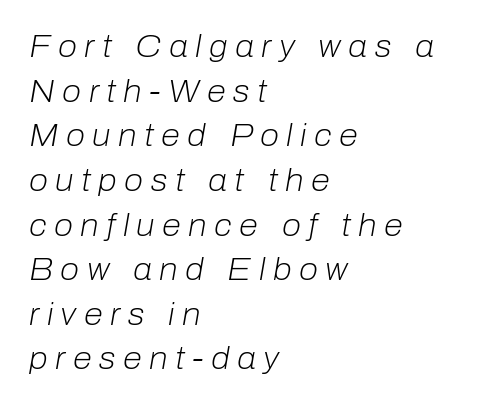
Honestly, there is no underline to notice here at all. Ink coverage per letter is moderate at most. One-word summary of the alignment: left. Rendered with sloped, italic letterforms. Honestly, the letter spacing is so wide it's the main thing you notice.
